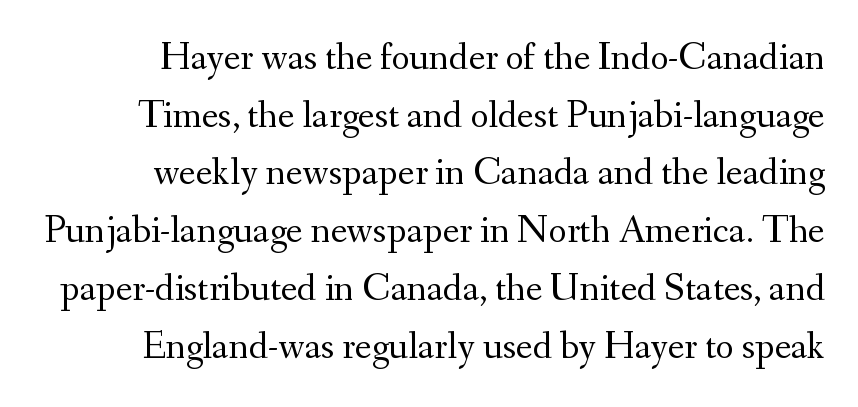
{"serif": "yes", "italic": "no", "bold": "no", "weight": "regular", "width": "normal", "stroke_contrast": "medium", "x_height": "small", "monospaced": "no", "underline": "no", "align": "right", "line_spacing": "normal", "line_spacing_ratio": 1.48, "letter_spacing": "normal", "letter_spacing_em": 0.0, "glyph_px": 39}
